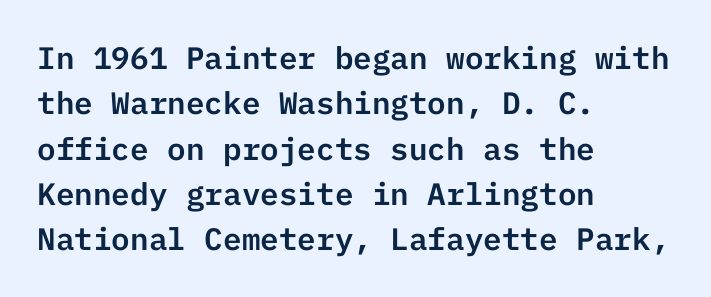
{"serif": "no", "italic": "no", "width": "normal", "stroke_contrast": "low", "x_height": "medium", "underline": "no", "align": "left", "line_spacing": "normal", "line_spacing_ratio": 1.46, "letter_spacing": "normal", "letter_spacing_em": 0.0, "glyph_px": 31}
